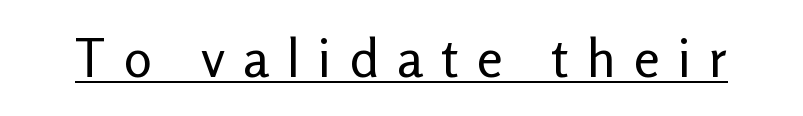
The image shows 53 px regular-weight sans-serif type, upright; set unusually wide letter spacing (+0.34 em), underlined; low stroke contrast and a medium x-height.
